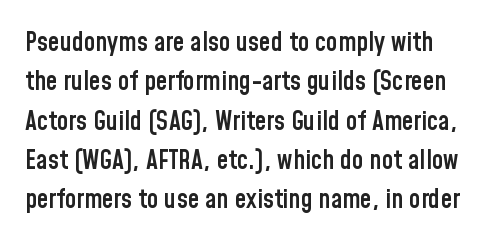
{"italic": "no", "bold": "semi", "underline": "no", "line_spacing": "normal", "line_spacing_ratio": 1.51, "letter_spacing": "normal", "letter_spacing_em": 0.0, "glyph_px": 26}
